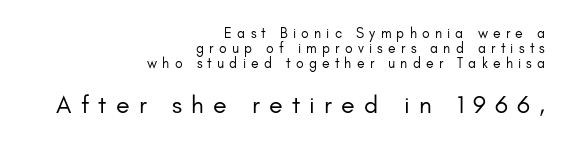
Q: Is the text bold? A: No.
Q: Is the text italic (slanted)? A: No, it is upright.
Q: Is the text underlined? A: No.
Q: How is the paragraph aligned? A: Right-aligned.
Q: Is the spacing between letters normal or unusually wide? A: Unusually wide.
Q: Is the spacing between lines tight, normal or loose? A: Tight.
Q: Which block of text is set in a larger size, the first (top) or the second (bottom)? A: The second (bottom) one.
